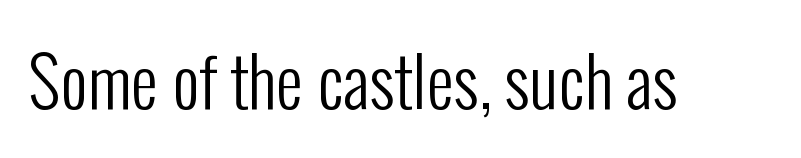
Just letters on the line, the space beneath them empty. The font family rendered here belongs to the sans-serif group. Students, note that the glyphs here touch the page at normal intervals. Weight: in the light-to-regular range. A roman cut, with each character standing at attention. The face used here is proportionally spaced, like ordinary book or web type.
